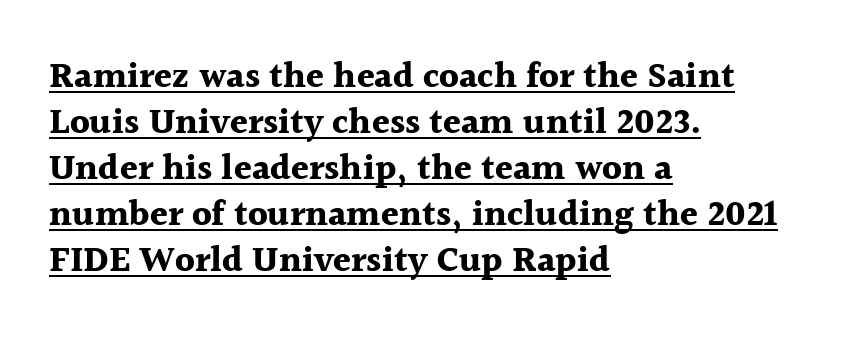
{"serif": "yes", "italic": "no", "bold": "yes", "weight": "bold", "width": "normal", "x_height": "medium", "monospaced": "no", "underline": "yes", "align": "left", "line_spacing": "normal", "line_spacing_ratio": 1.28, "letter_spacing": "normal", "letter_spacing_em": 0.0, "glyph_px": 36}
